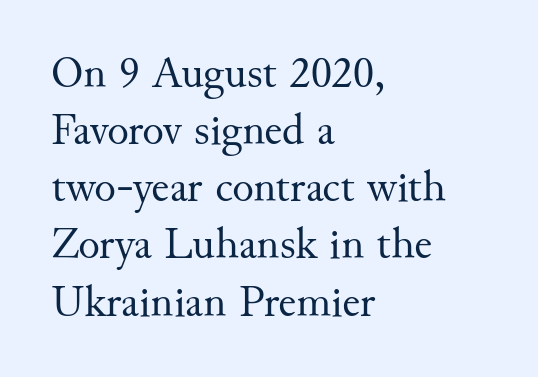
The face used here is seriffed, in the tradition of book romans. Each row of text sits above clean, open space. Spacing between characters is what you'd get straight out of the box. Short and long lines alike share a common starting point at left. The passage shown stacks its lines at a standard gap.
